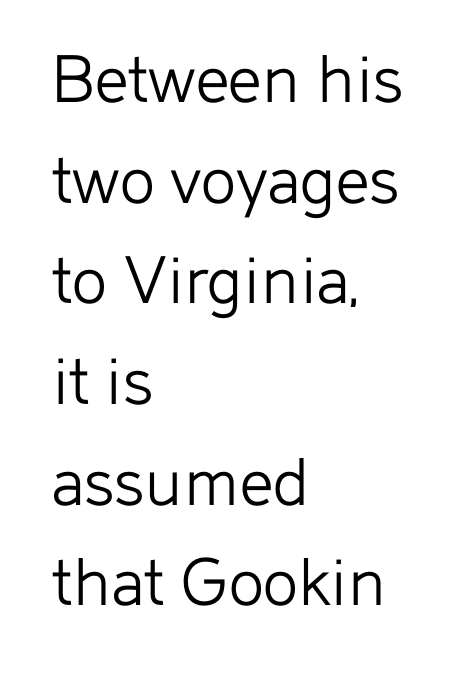
{"serif": "no", "italic": "no", "bold": "no", "weight": "light", "width": "normal", "stroke_contrast": "low", "x_height": "medium", "monospaced": "no", "underline": "no", "align": "left", "line_spacing": "normal", "line_spacing_ratio": 1.36, "letter_spacing": "normal", "letter_spacing_em": 0.0, "glyph_px": 74}
